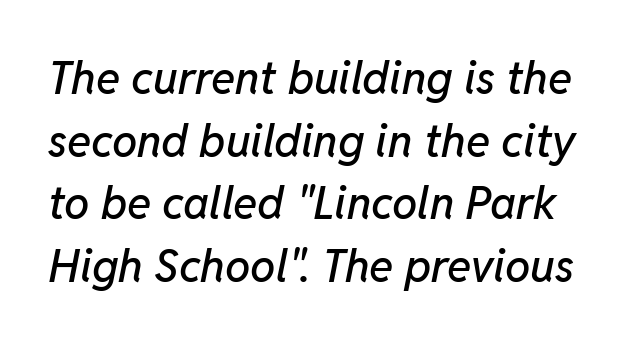
{"italic": "yes", "lean": "right", "slant_degrees": 11, "width": "normal", "stroke_contrast": "low", "x_height": "medium", "monospaced": "no", "underline": "no", "line_spacing": "normal", "line_spacing_ratio": 1.39, "letter_spacing": "normal", "letter_spacing_em": 0.0, "glyph_px": 45}
